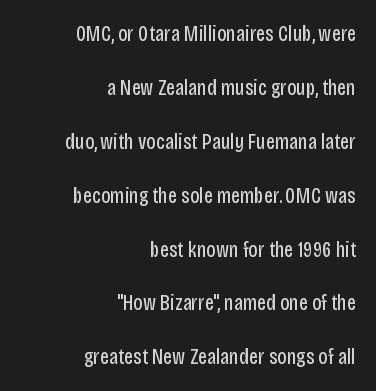
The image shows 22 px text type, upright; set right-aligned, loose line spacing (2.45x), normal letter spacing, not underlined.
